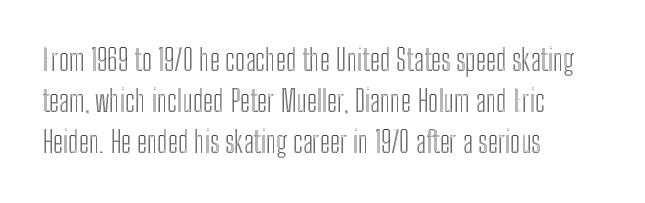
Q: Is the text italic (slanted)? A: No, it is upright.
Q: Is the text underlined? A: No.
Q: How is the paragraph aligned? A: Left-aligned.
Q: Is the spacing between letters normal or unusually wide? A: Normal.
Q: Is the spacing between lines tight, normal or loose? A: Normal.
Q: Width (condensed, normal, or wide)? A: Condensed.
Q: x-height? A: Medium.
Q: Monospaced? A: No.
